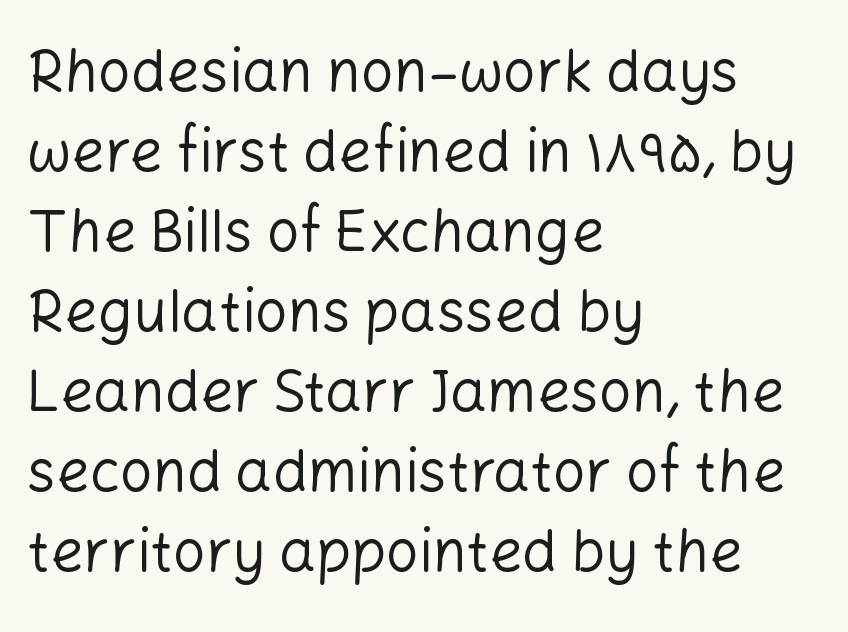
{"serif": "no", "italic": "no", "bold": "no", "weight": "regular", "width": "normal", "stroke_contrast": "low", "x_height": "medium", "monospaced": "no", "underline": "no", "align": "left", "line_spacing": "normal", "line_spacing_ratio": 1.38, "letter_spacing": "normal", "letter_spacing_em": 0.0, "glyph_px": 58}
